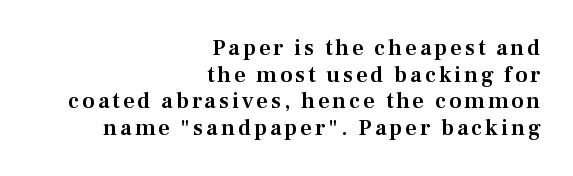
Q: Is the text italic (slanted)? A: No, it is upright.
Q: Is the text underlined? A: No.
Q: How is the paragraph aligned? A: Right-aligned.
